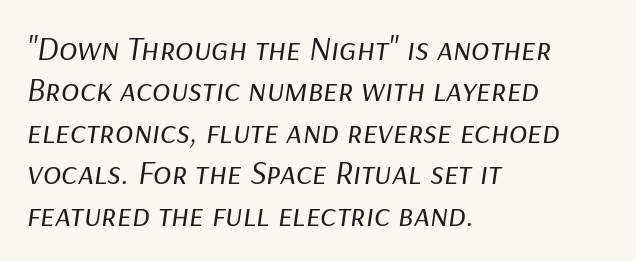
{"italic": "yes", "lean": "right", "slant_degrees": 9, "bold": "no", "weight": "regular", "width": "normal", "stroke_contrast": "low", "x_height": "medium", "monospaced": "no", "underline": "no", "align": "left", "line_spacing_ratio": 1.22, "letter_spacing": "normal", "letter_spacing_em": 0.0, "glyph_px": 34}
